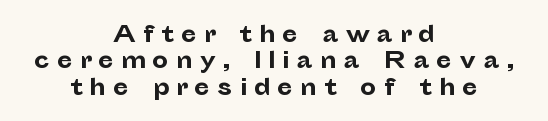
Inter-character spacing is expanded well beyond the font's built-in metrics. Rendered with straight, roman letterforms. Look at the stroke-to-counter ratio: heavy, a bold. In terms of leading, this rendering errs on the cramped side. The specimen omits any rule beneath the text block's lines.
